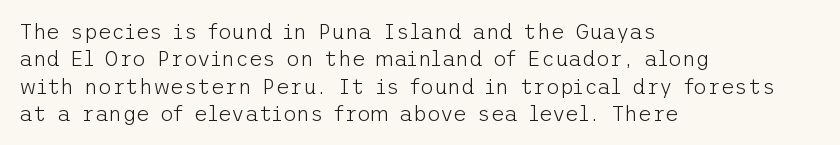
The image shows 21 px text type, upright; set left-aligned, normal line spacing (1.3x), normal letter spacing, not underlined.
